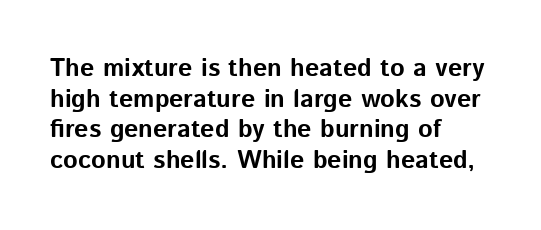
Q: Is the text bold? A: Yes.
Q: Is the text italic (slanted)? A: No, it is upright.
Q: Is the text underlined? A: No.
Q: How is the paragraph aligned? A: Left-aligned.
Q: Is the spacing between letters normal or unusually wide? A: Normal.
